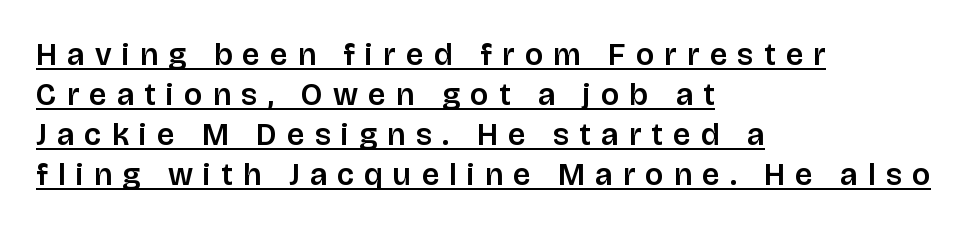
Q: Is the text italic (slanted)? A: No, it is upright.
Q: Is the typeface a serif or a sans-serif typeface? A: Sans-serif.
Q: Is the text underlined? A: Yes.
Q: How is the paragraph aligned? A: Left-aligned.
Q: Is the spacing between letters normal or unusually wide? A: Unusually wide.
Q: Is the spacing between lines tight, normal or loose? A: Normal.
Q: Width (condensed, normal, or wide)? A: Normal.
Q: Stroke contrast? A: Low.
Q: x-height? A: Large.
Q: Monospaced? A: No.
